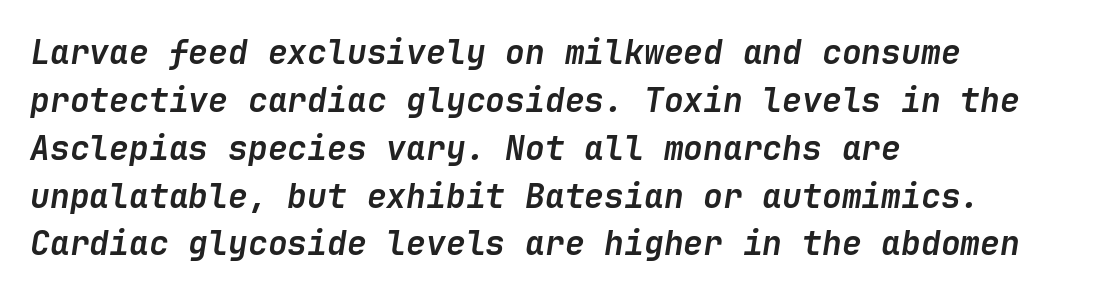
Q: Is the text bold? A: Yes.
Q: Is the text italic (slanted)? A: Yes, it leans right by about 9 degrees.
Q: Is the text underlined? A: No.
Q: How is the paragraph aligned? A: Left-aligned.
Q: Is the spacing between letters normal or unusually wide? A: Normal.
Q: Is the spacing between lines tight, normal or loose? A: Normal.
Q: Width (condensed, normal, or wide)? A: Normal.
Q: Stroke contrast? A: Low.
Q: x-height? A: Medium.
